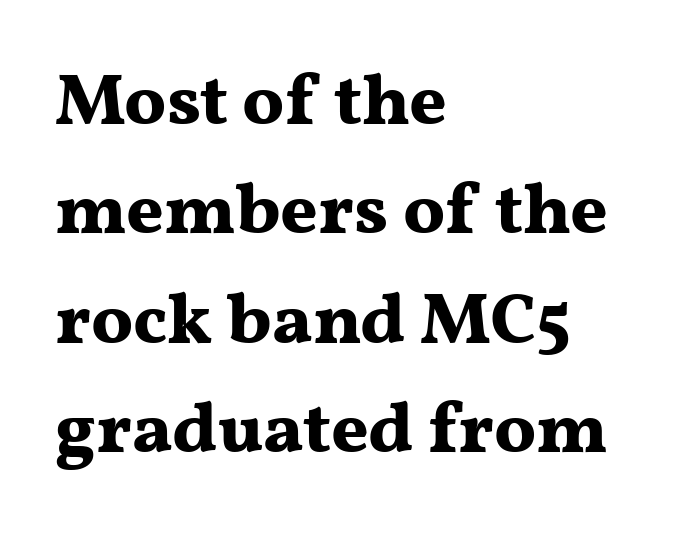
Proportional: the letters do not fall into vertical columns. Each letter's strokes conclude with small projecting serifs. Posture: upright roman. Descender tails drop into unmarked territory. These lines are set flush left with a ragged right edge. The line-height multiplier appears to be the usual default.
